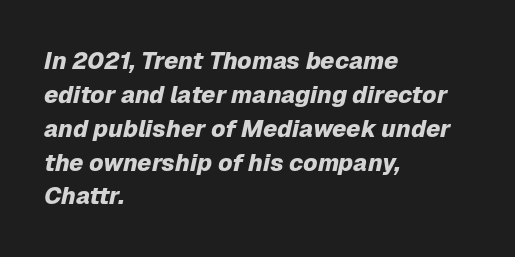
Each row of text sits above clean, open space. Characters are canted at an angle relative to the baseline's perpendicular. Every letter is thick-stroked: bold, no question. This sample keeps an unexceptional amount of space between lines.
